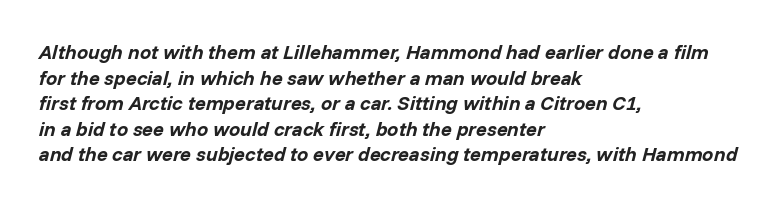
{"italic": "yes", "lean": "right", "slant_degrees": 14, "bold": "yes", "underline": "no", "align": "left", "line_spacing": "normal", "line_spacing_ratio": 1.28, "letter_spacing": "normal", "letter_spacing_em": 0.0, "glyph_px": 20}
